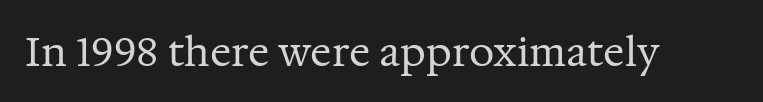
Q: Is the text bold? A: No.
Q: Is the text italic (slanted)? A: No, it is upright.
Q: Is the typeface a serif or a sans-serif typeface? A: Serif.
Q: Is the text underlined? A: No.
Q: Is the spacing between letters normal or unusually wide? A: Normal.
Q: Width (condensed, normal, or wide)? A: Normal.
Q: Stroke contrast? A: Medium.
Q: x-height? A: Medium.
Q: Monospaced? A: No.
